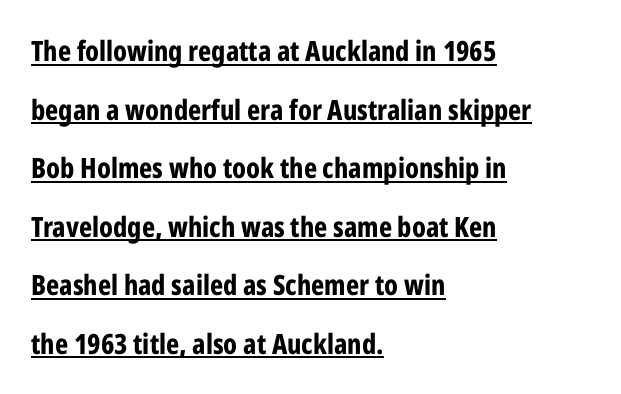
The image shows 28 px bold, condensed sans-serif type, upright; set left-aligned, loose line spacing (2.09x), normal letter spacing, underlined; low stroke contrast and a medium x-height.
